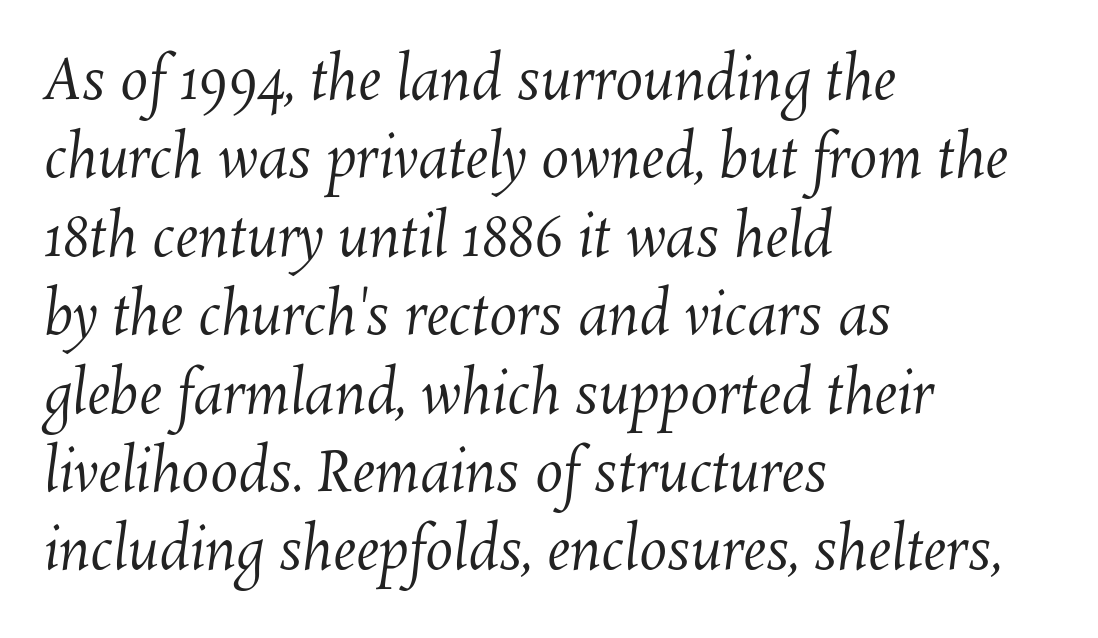
The image shows 56 px regular-weight type; set left-aligned, normal line spacing (1.4x), normal letter spacing, not underlined; medium stroke contrast and a medium x-height.
